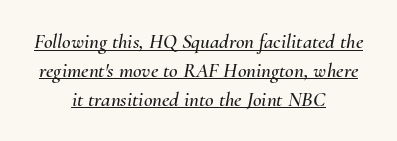
Q: Is the text italic (slanted)? A: Yes, it leans right by about 10 degrees.
Q: Is the text underlined? A: Yes.
Q: How is the paragraph aligned? A: Centered.
Q: Is the spacing between letters normal or unusually wide? A: Normal.
Q: Is the spacing between lines tight, normal or loose? A: Normal.
